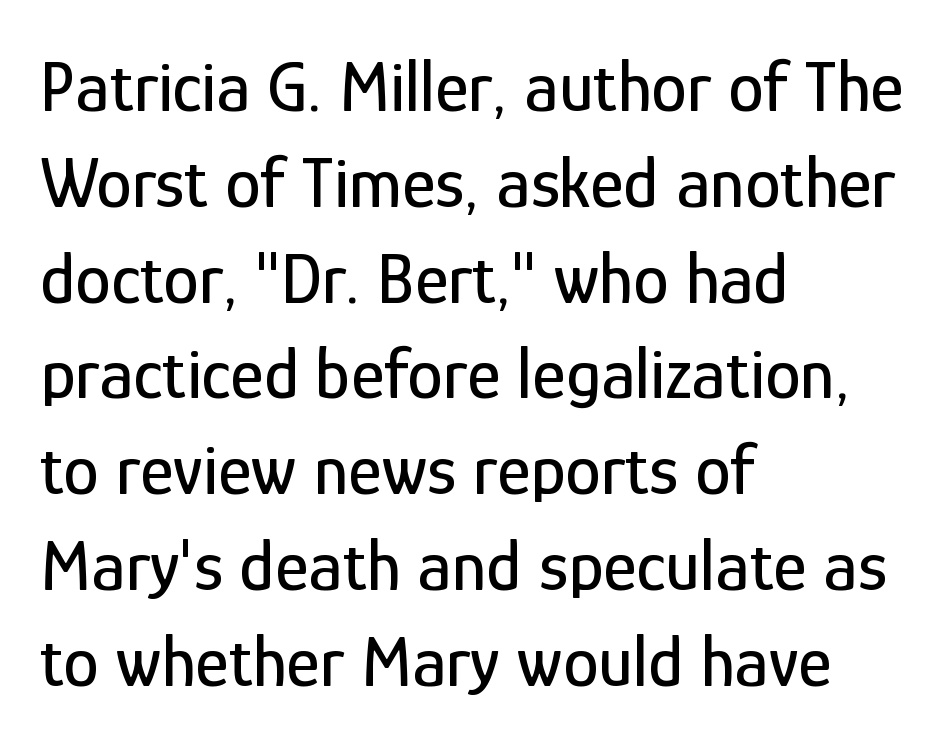
The image shows 72 px condensed sans-serif type, upright; set left-aligned, normal line spacing (1.33x), normal letter spacing, not underlined; low stroke contrast and a medium x-height.
